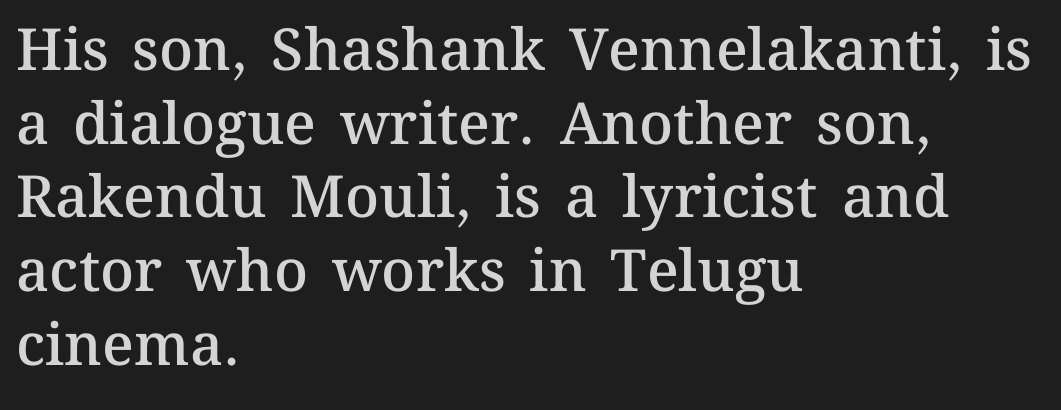
{"italic": "no", "bold": "semi", "weight": "semibold", "width": "normal", "stroke_contrast": "medium", "x_height": "medium", "monospaced": "no", "underline": "no", "align": "left", "line_spacing": "normal", "line_spacing_ratio": 1.27, "letter_spacing": "normal", "letter_spacing_em": 0.0, "glyph_px": 58}
